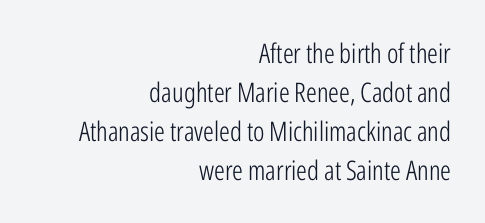
The glyphs are unaccompanied by any horizontal stroke below them. Regarding leading, the lines here are spaced in the standard way. Is the type heavy? It reads as light-to-regular instead. No extra tracking has been applied to these lines. The typesetter chose a ragged-left arrangement here.
